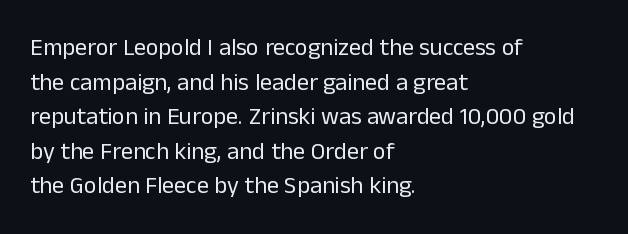
{"italic": "no", "bold": "no", "underline": "no", "align": "left", "line_spacing": "normal", "line_spacing_ratio": 1.44, "letter_spacing": "normal", "letter_spacing_em": 0.0, "glyph_px": 24}
